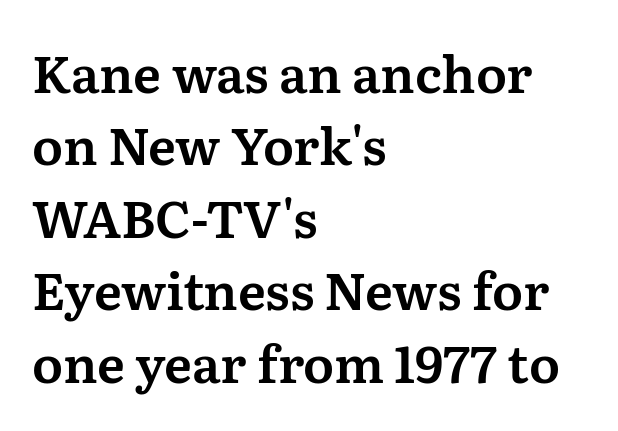
Is this a sans? No — the strokes have serifs. Horizontally, the lines are justified to the leading edge only. Quick note: not italic, upright. What stands out about the letter spacing? Nothing — it is the standard amount. These lines are rendered in a variable-pitch font.
